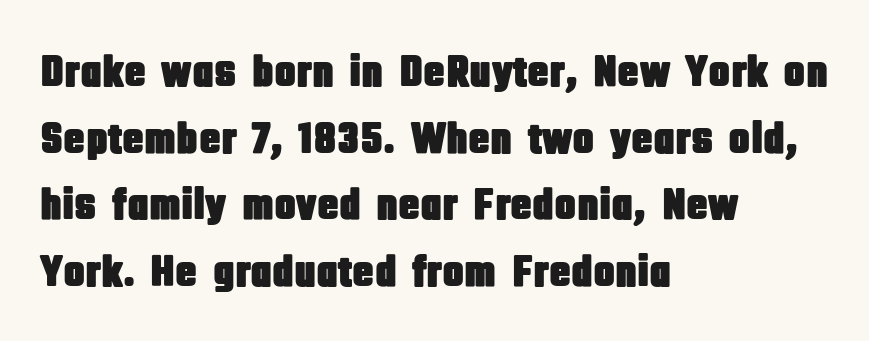
The image shows 45 px condensed sans-serif type, upright; set left-aligned, normal line spacing (1.48x), normal letter spacing, not underlined; low stroke contrast and a large x-height.
